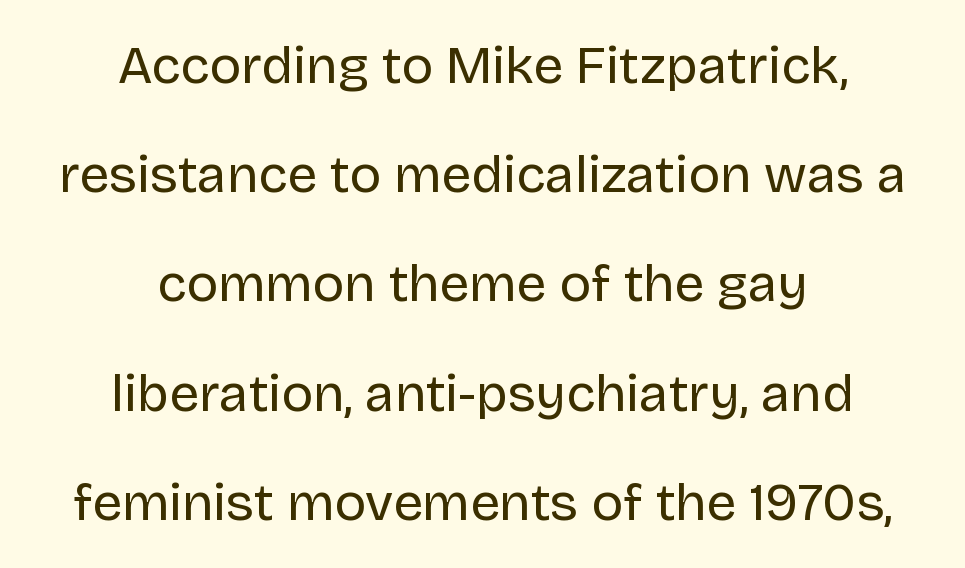
Q: Is the text bold? A: No.
Q: Is the text italic (slanted)? A: No, it is upright.
Q: Is the typeface a serif or a sans-serif typeface? A: Sans-serif.
Q: Is the text underlined? A: No.
Q: How is the paragraph aligned? A: Centered.
Q: Is the spacing between letters normal or unusually wide? A: Normal.
Q: Is the spacing between lines tight, normal or loose? A: Loose.
Q: Width (condensed, normal, or wide)? A: Normal.
Q: Stroke contrast? A: Low.
Q: x-height? A: Large.
Q: Monospaced? A: No.
